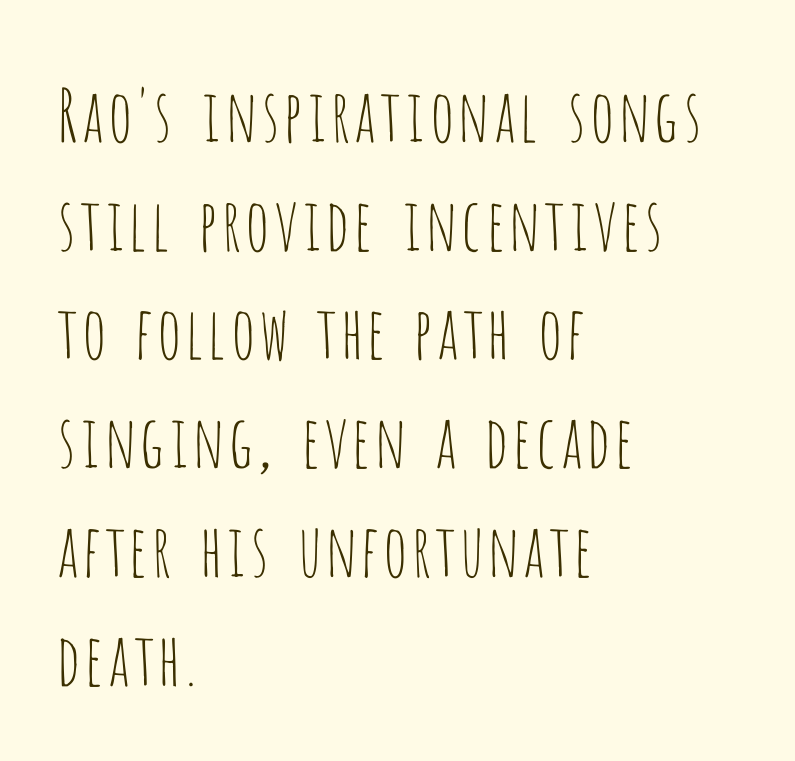
Q: Is the text bold? A: No.
Q: Is the text italic (slanted)? A: No, it is upright.
Q: Is the typeface a serif or a sans-serif typeface? A: Sans-serif.
Q: Is the text underlined? A: No.
Q: How is the paragraph aligned? A: Left-aligned.
Q: Is the spacing between letters normal or unusually wide? A: Normal.
Q: Is the spacing between lines tight, normal or loose? A: Normal.
Q: Width (condensed, normal, or wide)? A: Condensed.
Q: Stroke contrast? A: Low.
Q: x-height? A: Large.
Q: Monospaced? A: No.
